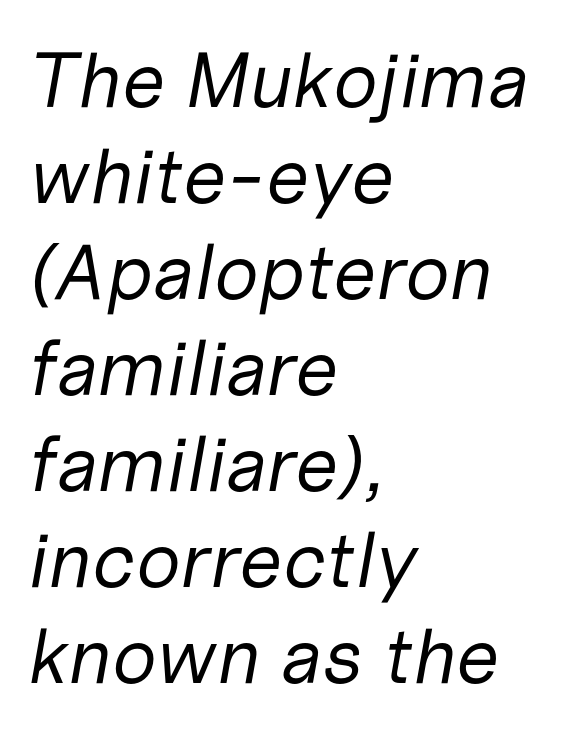
The foot of each line stays bare and open. Each letter keeps its own natural width here, so spacing adapts to shape. The typeface has the unassuming heft of standard copy or less. The typesetter chose a ragged-right arrangement here.
